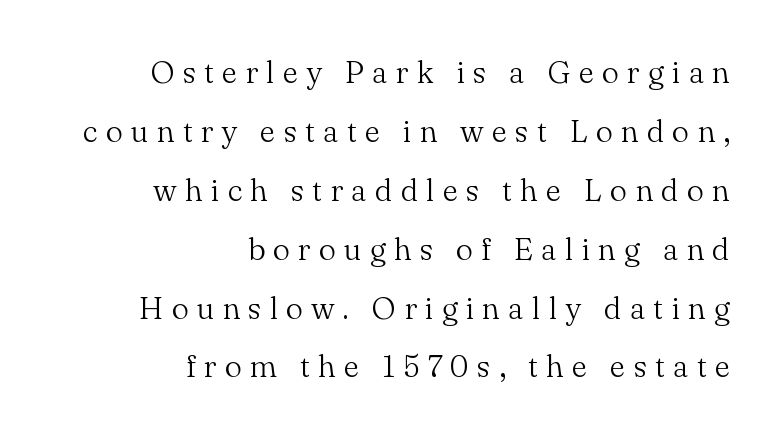
Q: Is the text bold? A: No.
Q: Is the text italic (slanted)? A: No, it is upright.
Q: Is the typeface a serif or a sans-serif typeface? A: Serif.
Q: Is the text underlined? A: No.
Q: How is the paragraph aligned? A: Right-aligned.
Q: Is the spacing between letters normal or unusually wide? A: Unusually wide.
Q: Is the spacing between lines tight, normal or loose? A: Loose.
Q: Width (condensed, normal, or wide)? A: Normal.
Q: Stroke contrast? A: Medium.
Q: x-height? A: Small.
Q: Monospaced? A: No.
